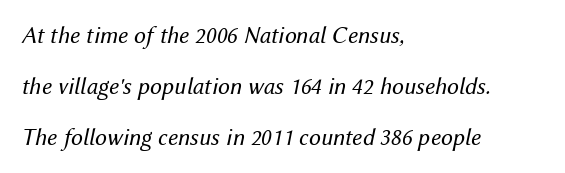
The image shows 24 px text type, italic (leaning right); set left-aligned, loose line spacing (2.13x), normal letter spacing, not underlined.
